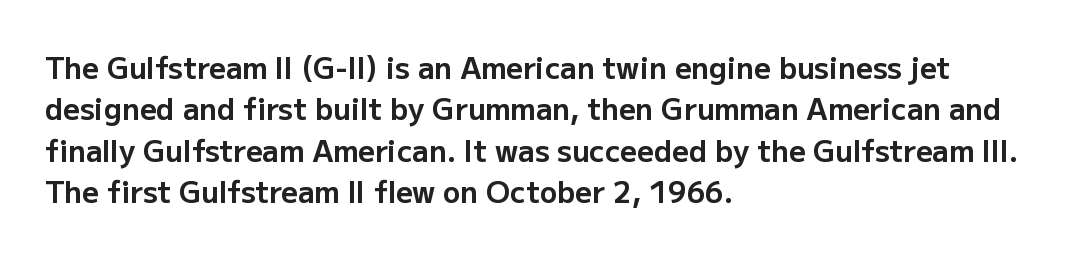
The image shows 29 px bold sans-serif type, upright; set left-aligned, normal line spacing (1.43x), normal letter spacing, not underlined; low stroke contrast and a medium x-height.
